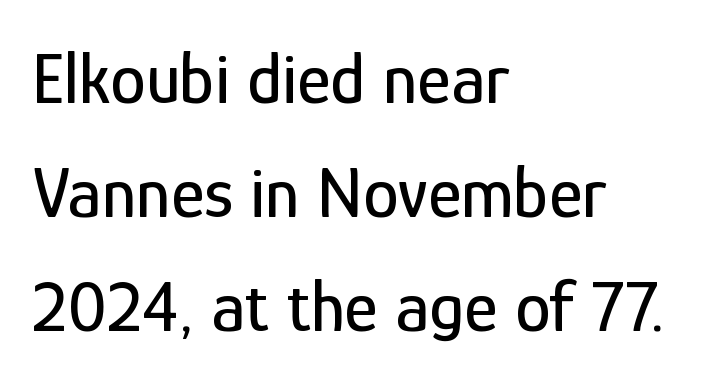
The image shows 72 px condensed sans-serif type, upright; set left-aligned, normal line spacing (1.58x), normal letter spacing, not underlined; low stroke contrast and a medium x-height.
